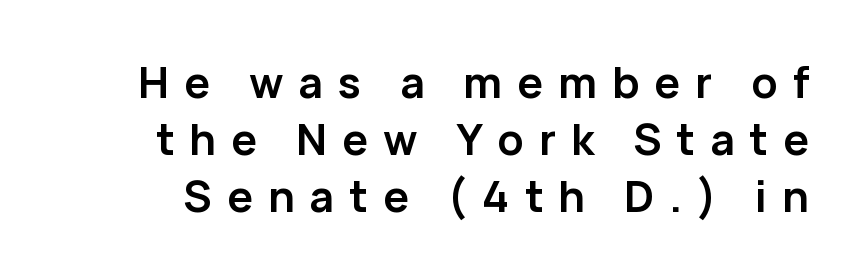
The image shows 43 px semibold sans-serif type, upright; set normal line spacing (1.32x), unusually wide letter spacing (+0.35 em), not underlined; low stroke contrast and a medium x-height.
